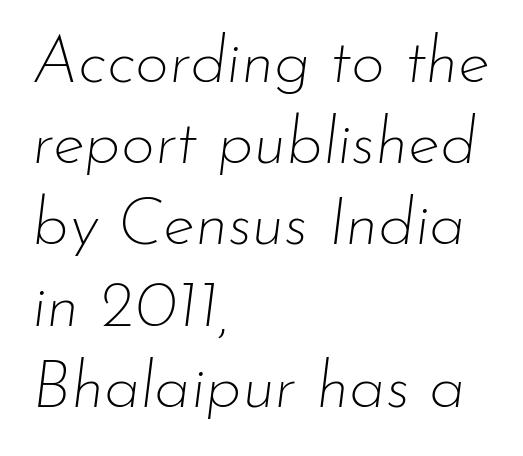
Q: Is the text bold? A: No.
Q: Is the text italic (slanted)? A: Yes, it leans right by about 7 degrees.
Q: Is the text underlined? A: No.
Q: How is the paragraph aligned? A: Left-aligned.
Q: Is the spacing between letters normal or unusually wide? A: Normal.
Q: Width (condensed, normal, or wide)? A: Normal.
Q: Stroke contrast? A: Low.
Q: x-height? A: Small.
Q: Monospaced? A: No.
